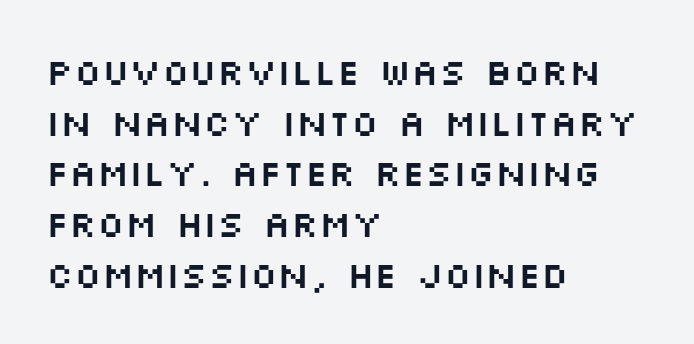
Q: Is the text italic (slanted)? A: No, it is upright.
Q: Is the typeface a serif or a sans-serif typeface? A: Sans-serif.
Q: Is the text underlined? A: No.
Q: How is the paragraph aligned? A: Left-aligned.
Q: Is the spacing between letters normal or unusually wide? A: Normal.
Q: Is the spacing between lines tight, normal or loose? A: Normal.
Q: Width (condensed, normal, or wide)? A: Wide.
Q: Stroke contrast? A: Medium.
Q: x-height? A: Large.
Q: Monospaced? A: No.
